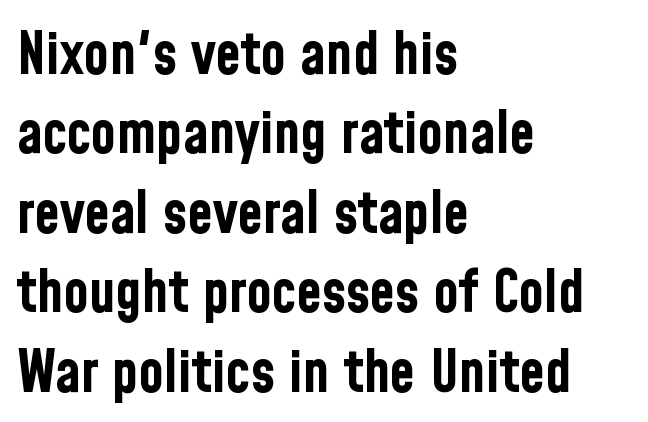
{"serif": "no", "italic": "no", "bold": "yes", "weight": "bold", "width": "condensed", "stroke_contrast": "low", "x_height": "medium", "monospaced": "no", "underline": "no", "align": "left", "line_spacing": "normal", "line_spacing_ratio": 1.37, "letter_spacing": "normal", "letter_spacing_em": 0.0, "glyph_px": 58}
